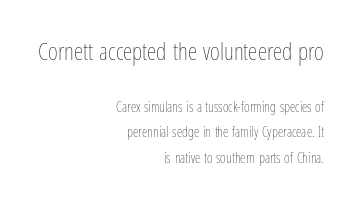
Words appear dense and cohesive because spacing is normal. Is this a heavy cut? Hardly; it is regular or lighter. Italic: no, the glyphs are upright roman. Typesetter's note — upper block bumped up in size, lower block left smaller. Casual observation: everything's shoved over to the right. Quick note: underline off.
